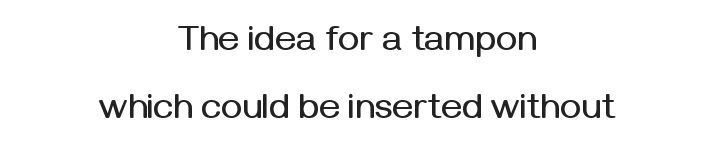
{"serif": "no", "italic": "no", "width": "normal", "stroke_contrast": "medium", "x_height": "medium", "monospaced": "no", "underline": "no", "align": "center", "line_spacing_ratio": 1.88, "letter_spacing": "normal", "letter_spacing_em": 0.0, "glyph_px": 36}
